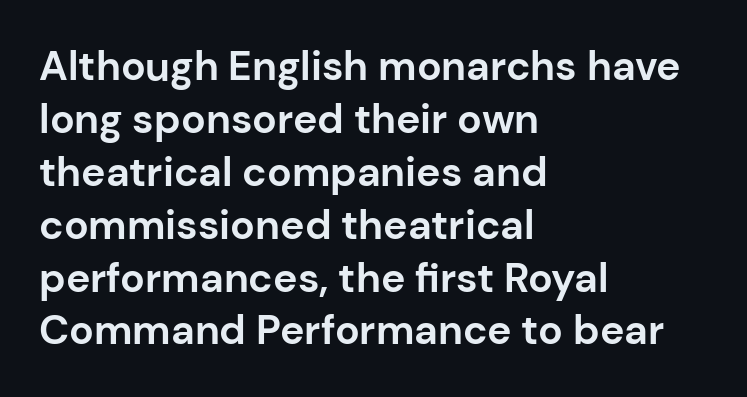
Teacher's note: observe the even left margin — that is flush-left alignment. Nothing unusual about the tracking: characters are spaced as the font intends. Each glyph is drawn with heavy, bold strokes. Does the lettering tilt? It doesn't — this is upright. One glance says typical: line gaps are just what's usual.
